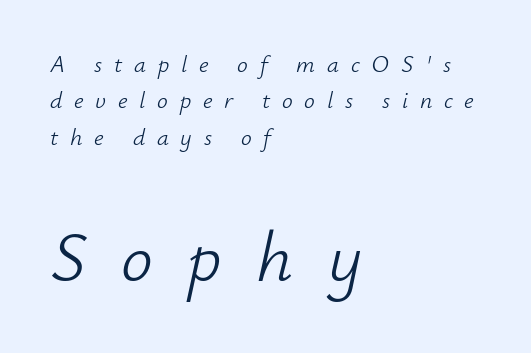
The space beneath each line is pristine and unruled. Is this a fixed-width face? No — the glyphs have proportional, varying widths. The typography opts for an oblique posture over an upright one. The type is letterspaced generously, with wide tracking. Think standard paragraph weight, or any step lighter than that.
